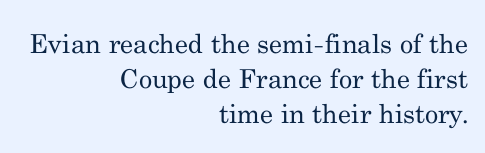
Q: Is the text bold? A: No.
Q: Is the text italic (slanted)? A: No, it is upright.
Q: Is the text underlined? A: No.
Q: How is the paragraph aligned? A: Right-aligned.
Q: Is the spacing between letters normal or unusually wide? A: Normal.
Q: Is the spacing between lines tight, normal or loose? A: Normal.
